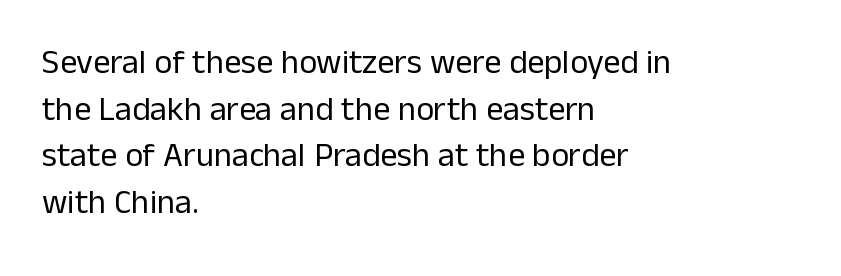
{"serif": "no", "italic": "no", "bold": "no", "weight": "regular", "width": "normal", "stroke_contrast": "low", "x_height": "medium", "monospaced": "no", "underline": "no", "align": "left", "line_spacing": "normal", "line_spacing_ratio": 1.37, "letter_spacing": "normal", "letter_spacing_em": 0.0, "glyph_px": 34}
